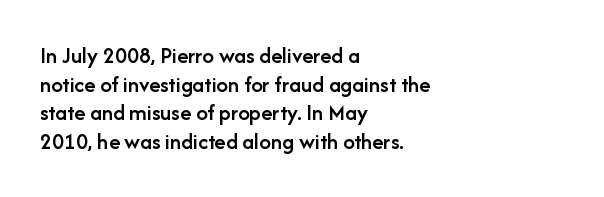
The passage shown is not underscored anywhere. On the weight axis this lands at semibold, roughly 600. Nothing unusual about the tracking: characters are spaced as the font intends. This is roman type, the default non-slanted kind. The paragraph has a hard left edge and a soft right edge.
